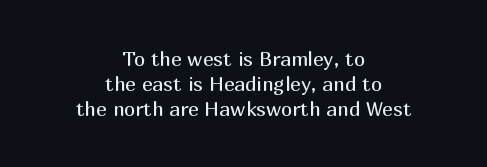
{"italic": "no", "bold": "no", "underline": "no", "align": "center", "line_spacing_ratio": 1.24, "letter_spacing": "normal", "letter_spacing_em": 0.0, "glyph_px": 20}
